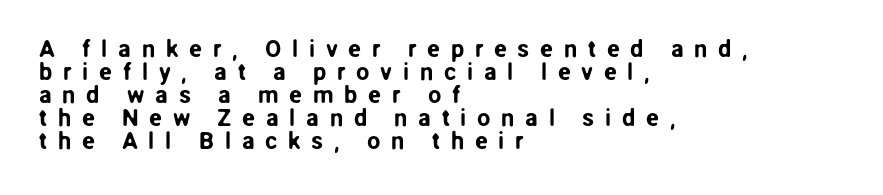
Anything drawn beneath the words? Only blank space. Is there any slant? The stems are plumb. The line-height multiplier appears low, near solid setting. Inter-character spacing is expanded well beyond the font's built-in metrics. Layout note: lines flush left.
